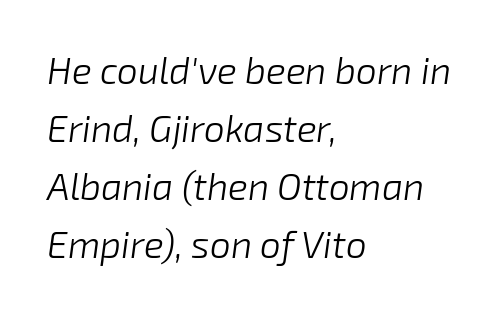
How would I describe the line gaps? Plain and ordinary. Bold? No — there's no thickening of the strokes. Yep, that's italic — everything's leaning. Proportional: the letters do not fall into vertical columns. Words appear dense and cohesive because spacing is normal. Unmarked baselines from the first word to the last.
